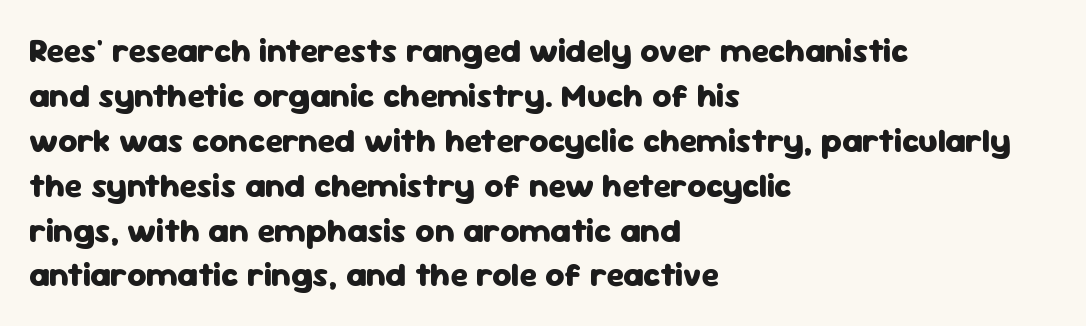
Lines of text with bare space underneath. Notice how descenders clear the ascenders below comfortably — that's standard leading. In terms of posture, this sample is upright. Type style note: lacks serifs.
